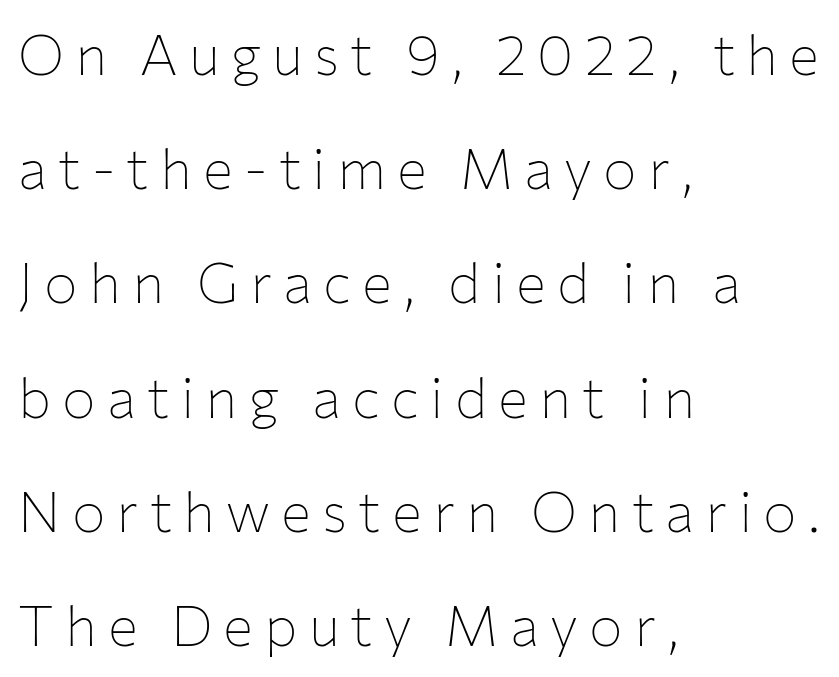
{"serif": "no", "italic": "no", "bold": "no", "weight": "thin", "width": "normal", "stroke_contrast": "low", "x_height": "medium", "monospaced": "no", "underline": "no", "align": "left", "line_spacing": "loose", "line_spacing_ratio": 2.04, "letter_spacing": "wide", "letter_spacing_em": 0.2, "glyph_px": 56}
